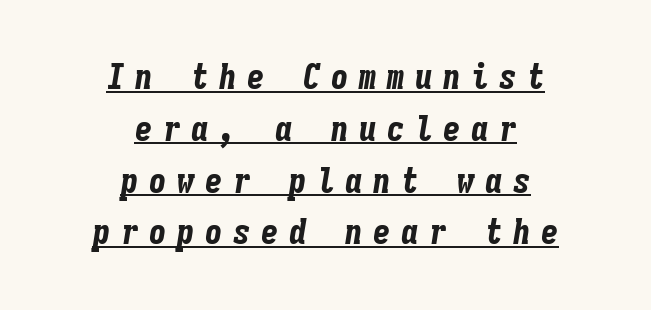
Q: Is the text bold? A: Yes.
Q: Is the text italic (slanted)? A: Yes, it leans right by about 9 degrees.
Q: Is the text underlined? A: Yes.
Q: How is the paragraph aligned? A: Centered.
Q: Is the spacing between letters normal or unusually wide? A: Unusually wide.
Q: Is the spacing between lines tight, normal or loose? A: Normal.
Q: Width (condensed, normal, or wide)? A: Condensed.
Q: Stroke contrast? A: Low.
Q: x-height? A: Medium.
Q: Monospaced? A: Yes.
